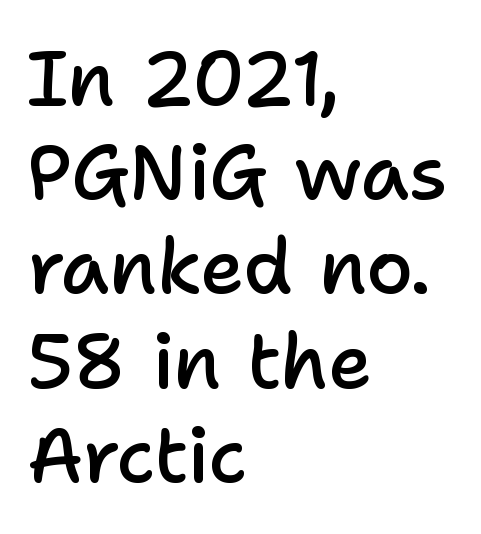
The image shows 76 px semibold sans-serif type, upright; set left-aligned, line spacing 1.24x, normal letter spacing, not underlined; low stroke contrast and a medium x-height.
